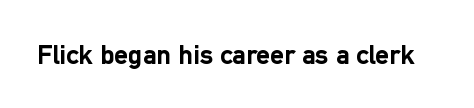
You can tell from the bare stems that sans-serif type was used. The face used here is proportionally spaced, like ordinary book or web type. You can tell it's not italic because the verticals are truly vertical. Between one letter and the next there's only the usual sliver of space. Plenty of ink on the page — the face is bold. A bare baseline throughout the passage.
